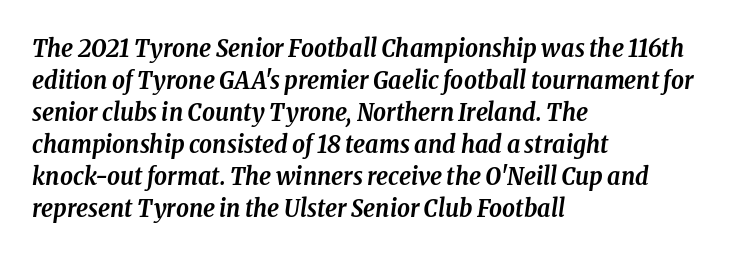
The space between consecutive lines is moderate. This sample uses an oblique cut, with every glyph tilted off the vertical. How heavy is the stroke? Heavy — this is a bold. This rendering uses left alignment, leaving the right contour irregular. Type without underlining.
